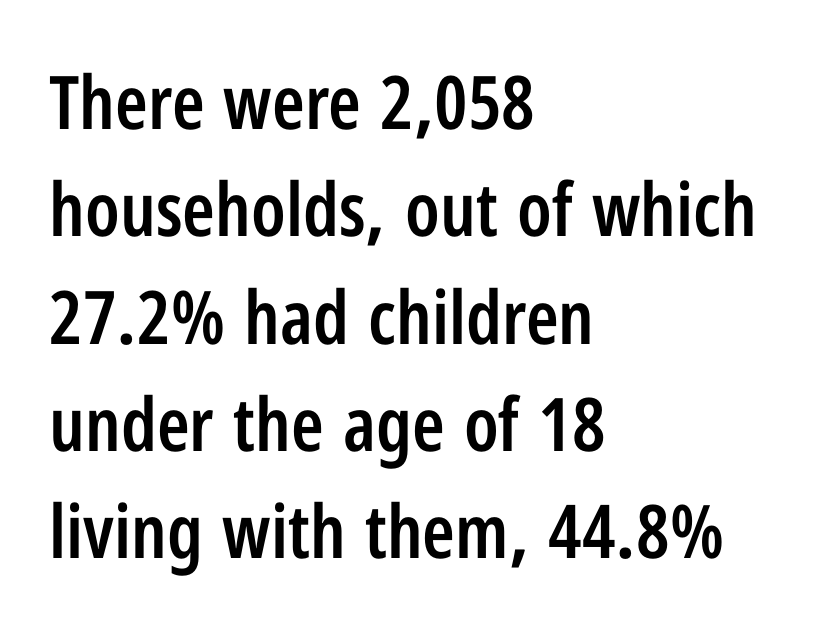
The image shows 74 px semibold, condensed sans-serif type, upright; set left-aligned, normal line spacing (1.45x), normal letter spacing, not underlined; low stroke contrast and a medium x-height.
